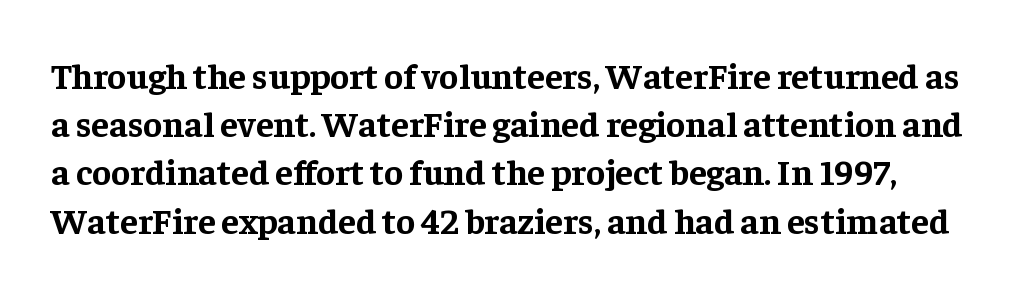
The image shows 36 px bold serif type, upright; set normal line spacing (1.34x), normal letter spacing, not underlined; low stroke contrast and a medium x-height.
